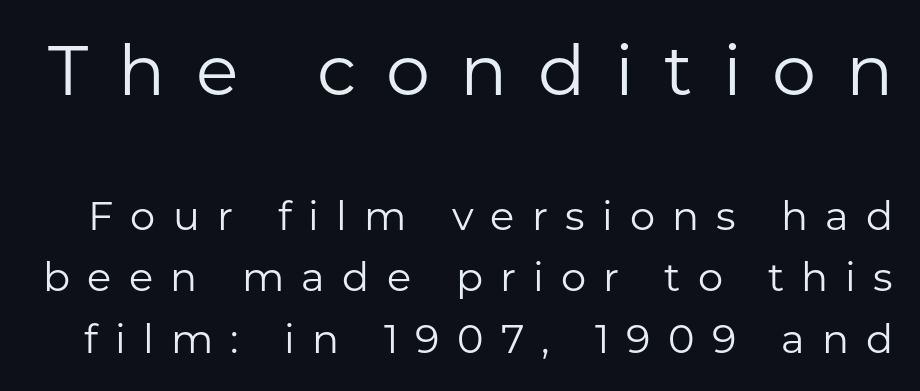
The image shows 70 px regular-weight sans-serif type, upright; set normal line spacing (1.54x), unusually wide letter spacing (+0.43 em), not underlined; the first (top) block is 1.75x larger; low stroke contrast and a medium x-height.
